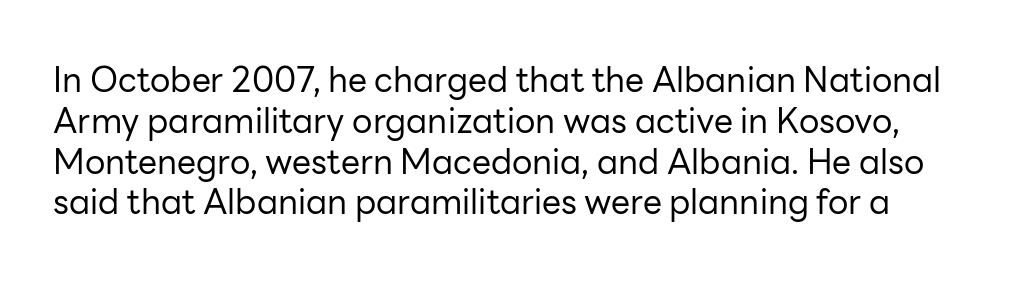
Beneath every word, the page is bare. On a weight scale, this lands at 450 or below. The face used here is proportionally spaced, like ordinary book or web type. Serifs: no, the terminals of the letterforms are clean. A typesetter would mark this as roman, not italic. The passage shown has conventional tracking throughout.
